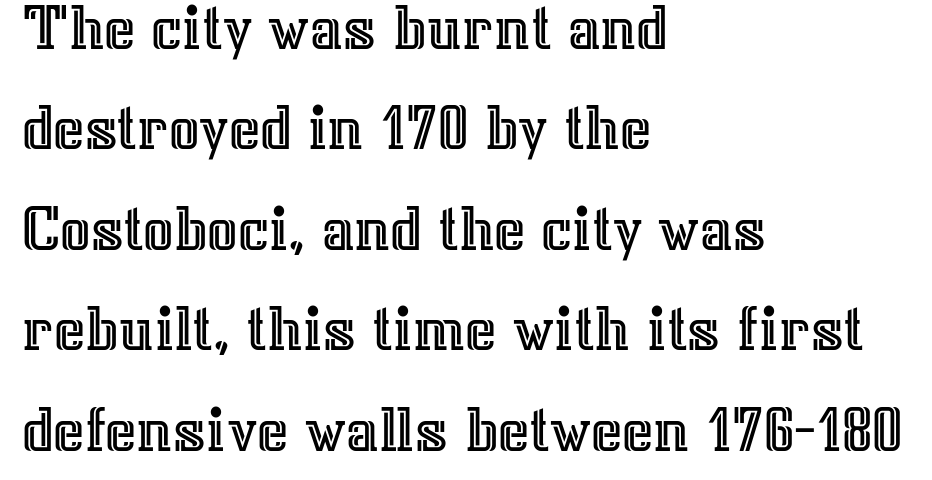
The image shows 67 px text type, upright; set left-aligned, normal line spacing (1.5x), normal letter spacing, not underlined; a medium x-height.
